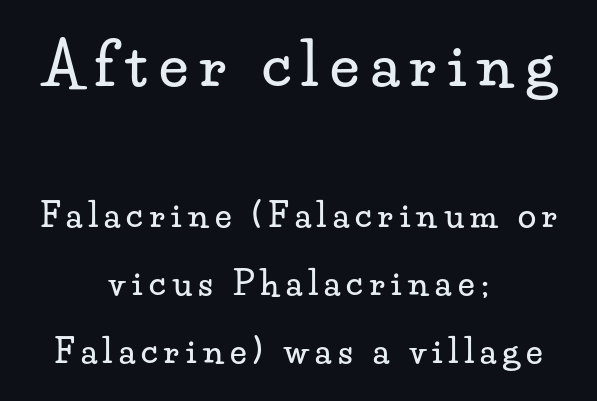
{"serif": "yes", "italic": "no", "width": "wide", "stroke_contrast": "low", "x_height": "small", "monospaced": "no", "underline": "no", "align": "center", "line_spacing": "loose", "line_spacing_ratio": 2.05, "letter_spacing": "wide", "letter_spacing_em": 0.2, "larger_block": "first", "size_ratio": 1.76, "glyph_px": 58}
